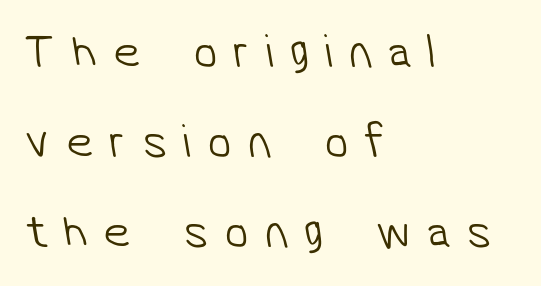
Q: Is the text bold? A: No.
Q: Is the typeface a serif or a sans-serif typeface? A: Sans-serif.
Q: Is the text underlined? A: No.
Q: How is the paragraph aligned? A: Left-aligned.
Q: Is the spacing between letters normal or unusually wide? A: Unusually wide.
Q: Width (condensed, normal, or wide)? A: Normal.
Q: Stroke contrast? A: Low.
Q: x-height? A: Medium.
Q: Monospaced? A: No.
